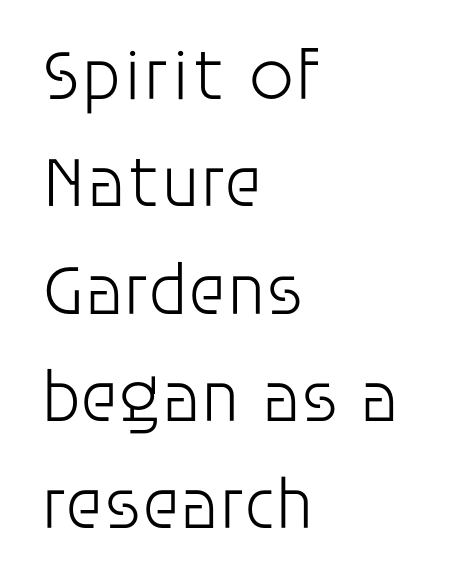
Q: Is the text bold? A: No.
Q: Is the text italic (slanted)? A: No, it is upright.
Q: Is the typeface a serif or a sans-serif typeface? A: Sans-serif.
Q: Is the text underlined? A: No.
Q: How is the paragraph aligned? A: Left-aligned.
Q: Is the spacing between letters normal or unusually wide? A: Normal.
Q: Is the spacing between lines tight, normal or loose? A: Normal.
Q: Width (condensed, normal, or wide)? A: Normal.
Q: Stroke contrast? A: Low.
Q: x-height? A: Large.
Q: Monospaced? A: No.
